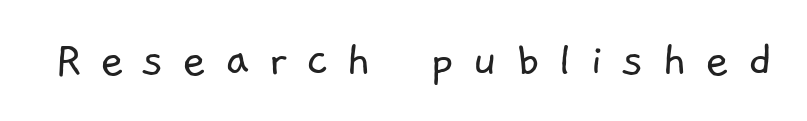
The image shows 52 px light sans-serif type; set unusually wide letter spacing (+0.35 em), not underlined; low stroke contrast and a medium x-height.
